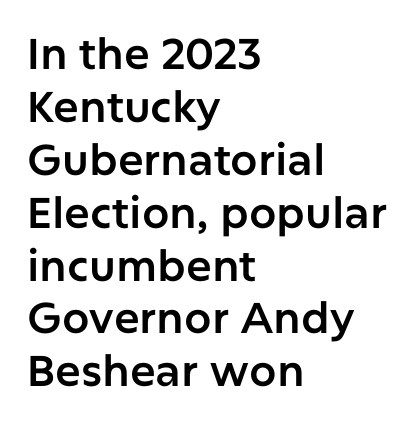
Q: Is the text italic (slanted)? A: No, it is upright.
Q: Is the typeface a serif or a sans-serif typeface? A: Sans-serif.
Q: Is the text underlined? A: No.
Q: How is the paragraph aligned? A: Left-aligned.
Q: Is the spacing between letters normal or unusually wide? A: Normal.
Q: Width (condensed, normal, or wide)? A: Normal.
Q: Stroke contrast? A: Low.
Q: x-height? A: Medium.
Q: Monospaced? A: No.
